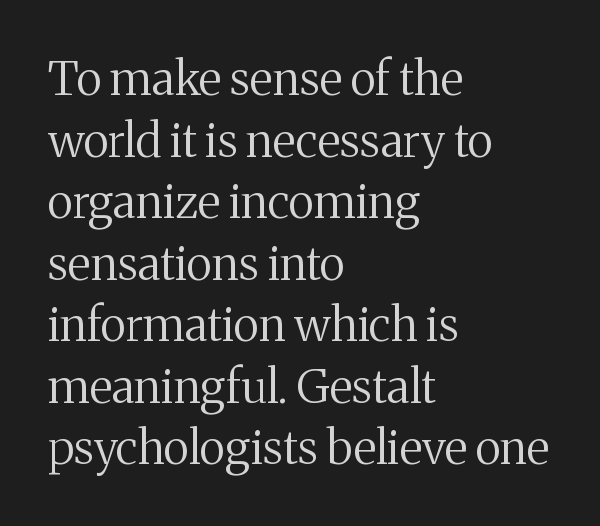
Q: Is the text bold? A: No.
Q: Is the text italic (slanted)? A: No, it is upright.
Q: Is the typeface a serif or a sans-serif typeface? A: Serif.
Q: Is the text underlined? A: No.
Q: How is the paragraph aligned? A: Left-aligned.
Q: Is the spacing between letters normal or unusually wide? A: Normal.
Q: Is the spacing between lines tight, normal or loose? A: Normal.
Q: Width (condensed, normal, or wide)? A: Normal.
Q: Stroke contrast? A: Medium.
Q: x-height? A: Medium.
Q: Monospaced? A: No.
